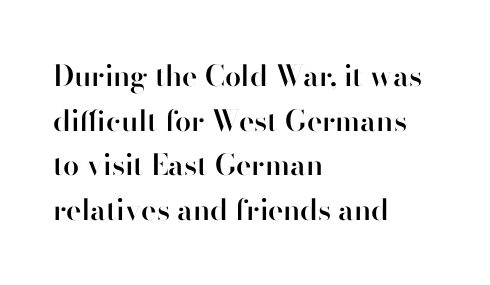
Q: Is the text bold? A: Semi-bold.
Q: Is the text italic (slanted)? A: No, it is upright.
Q: Is the typeface a serif or a sans-serif typeface? A: Sans-serif.
Q: Is the text underlined? A: No.
Q: How is the paragraph aligned? A: Left-aligned.
Q: Is the spacing between letters normal or unusually wide? A: Normal.
Q: Is the spacing between lines tight, normal or loose? A: Normal.
Q: Width (condensed, normal, or wide)? A: Normal.
Q: Stroke contrast? A: High.
Q: x-height? A: Small.
Q: Monospaced? A: No.
